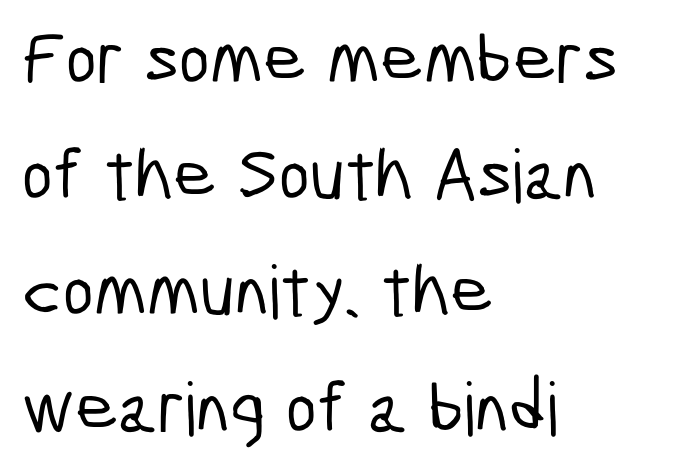
{"serif": "no", "width": "condensed", "stroke_contrast": "low", "x_height": "medium", "monospaced": "no", "underline": "no", "align": "left", "line_spacing": "normal", "line_spacing_ratio": 1.57, "letter_spacing": "normal", "letter_spacing_em": 0.0, "glyph_px": 74}
